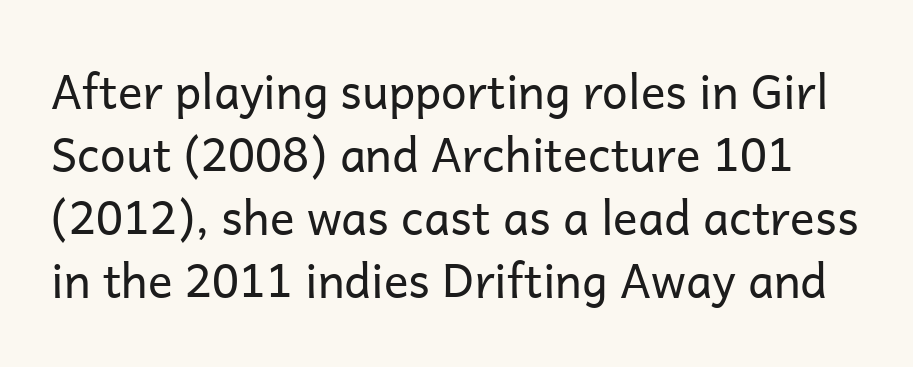
This reads as an unemphasized weight, regular at the heaviest. The letters stand straight up with perfectly vertical stems. Anything drawn beneath the words? Only blank space. This sample keeps an unexceptional amount of space between lines.
